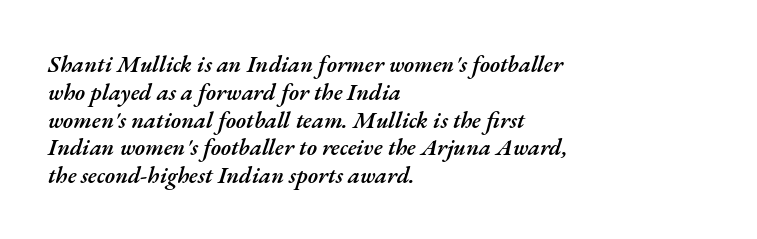
Nothing unusual about the tracking: characters are spaced as the font intends. The rendering anchors every line to the left-hand side. These words are printed semibold, heavier than regular yet not bold. Tall strokes in this sample are angled rather than plumb. Plain, unruled lines of type.
